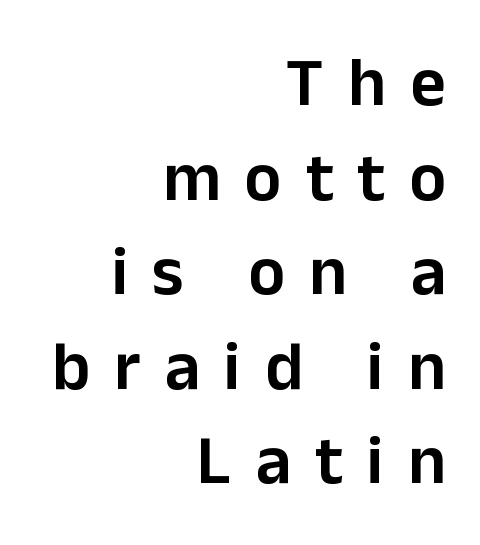
Q: Is the text bold? A: Semi-bold.
Q: Is the text italic (slanted)? A: No, it is upright.
Q: Is the typeface a serif or a sans-serif typeface? A: Sans-serif.
Q: Is the text underlined? A: No.
Q: How is the paragraph aligned? A: Right-aligned.
Q: Is the spacing between letters normal or unusually wide? A: Unusually wide.
Q: Is the spacing between lines tight, normal or loose? A: Normal.
Q: Width (condensed, normal, or wide)? A: Normal.
Q: Stroke contrast? A: Low.
Q: x-height? A: Medium.
Q: Monospaced? A: No.
